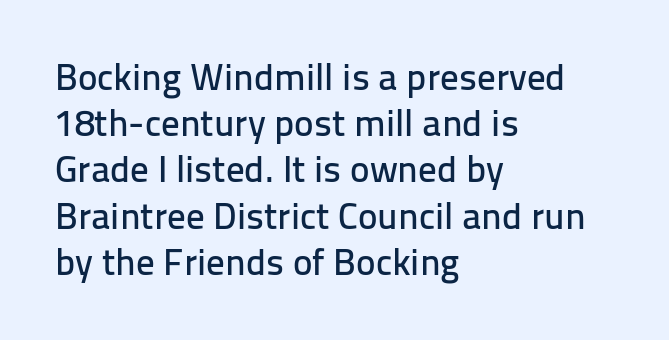
Q: Is the text italic (slanted)? A: No, it is upright.
Q: Is the typeface a serif or a sans-serif typeface? A: Sans-serif.
Q: Is the text underlined? A: No.
Q: How is the paragraph aligned? A: Left-aligned.
Q: Is the spacing between letters normal or unusually wide? A: Normal.
Q: Is the spacing between lines tight, normal or loose? A: Normal.
Q: Width (condensed, normal, or wide)? A: Normal.
Q: Stroke contrast? A: Low.
Q: x-height? A: Medium.
Q: Monospaced? A: No.
